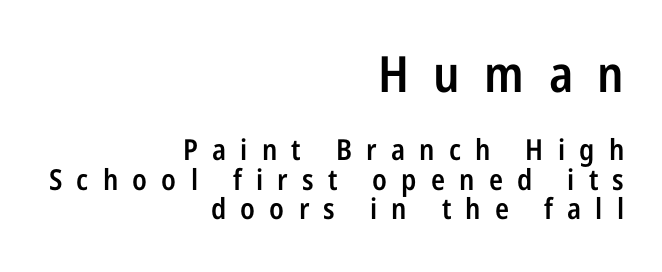
{"serif": "no", "italic": "no", "bold": "semi", "weight": "semibold", "width": "condensed", "stroke_contrast": "low", "x_height": "medium", "monospaced": "no", "underline": "no", "align": "right", "line_spacing": "tight", "line_spacing_ratio": 1.02, "letter_spacing": "wide", "letter_spacing_em": 0.49, "larger_block": "first", "size_ratio": 1.72, "glyph_px": 50}
